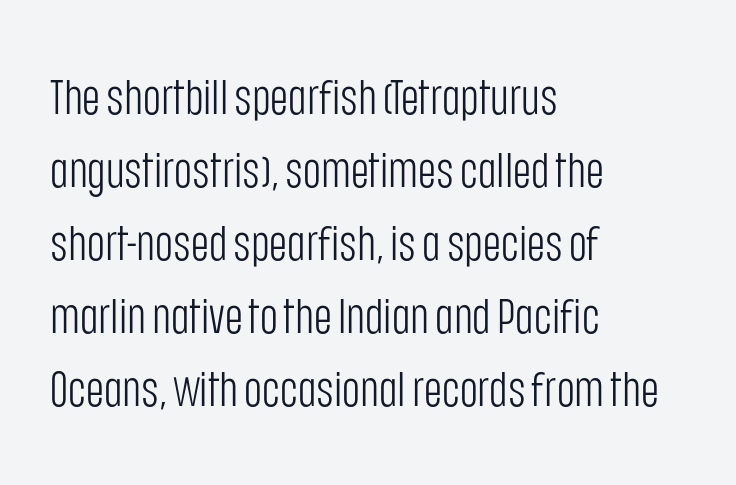
{"serif": "no", "italic": "no", "bold": "no", "weight": "light", "width": "condensed", "stroke_contrast": "low", "x_height": "large", "monospaced": "no", "underline": "no", "align": "left", "line_spacing": "normal", "line_spacing_ratio": 1.49, "letter_spacing": "normal", "letter_spacing_em": 0.0, "glyph_px": 49}
